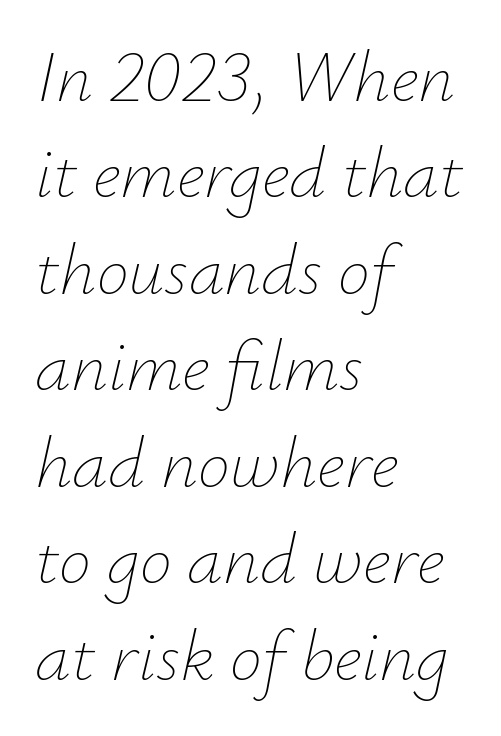
The image shows 72 px thin type, italic (leaning right); set left-aligned, normal line spacing (1.34x), normal letter spacing, not underlined; low stroke contrast and a small x-height.
